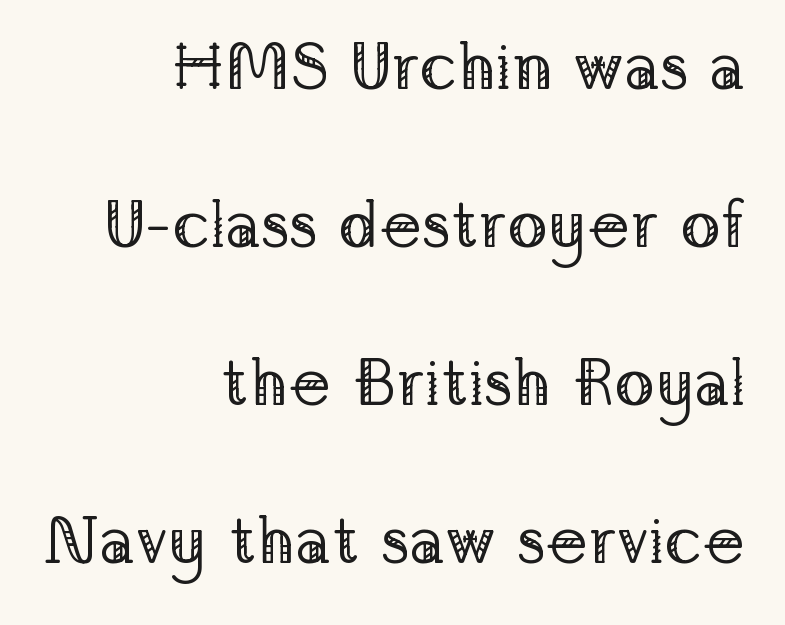
Q: Is the text bold? A: No.
Q: Is the text italic (slanted)? A: No, it is upright.
Q: Is the typeface a serif or a sans-serif typeface? A: Serif.
Q: Is the text underlined? A: No.
Q: How is the paragraph aligned? A: Right-aligned.
Q: Is the spacing between letters normal or unusually wide? A: Normal.
Q: Is the spacing between lines tight, normal or loose? A: Loose.
Q: Width (condensed, normal, or wide)? A: Normal.
Q: Stroke contrast? A: Low.
Q: x-height? A: Medium.
Q: Monospaced? A: No.
